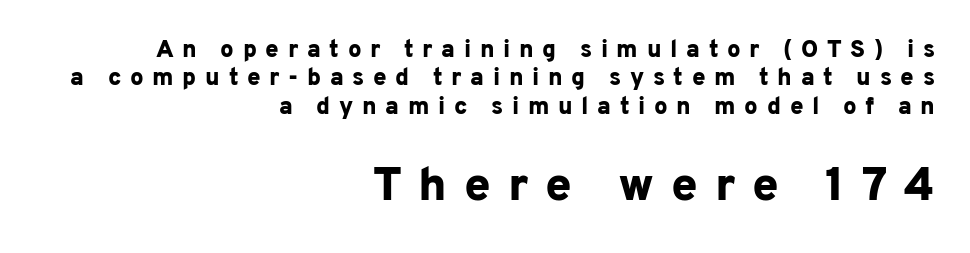
The image shows 47 px bold sans-serif type, upright; set right-aligned, line spacing 1.18x, unusually wide letter spacing (+0.36 em), not underlined; the second (bottom) block is 1.96x larger; low stroke contrast and a medium x-height.
